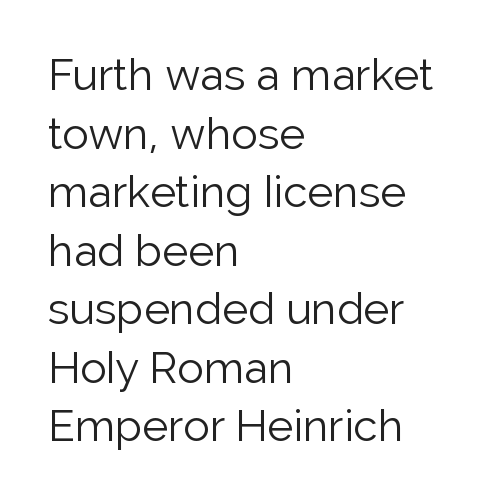
The image shows 44 px light sans-serif type, upright; set left-aligned, normal line spacing (1.33x), normal letter spacing, not underlined; low stroke contrast and a medium x-height.
